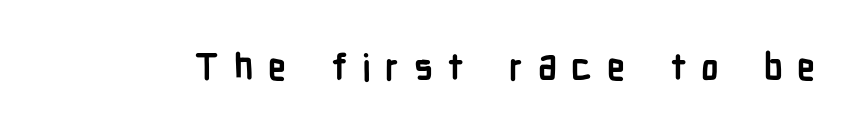
This sample has the flowing, uneven cadence of proportional lettering. What kind of face is this? One without serifs — a sans. No italicization has been applied; the sample stays upright. Bare-footed words on every line. You'd pick this weight for a headline — it's a proper bold.
